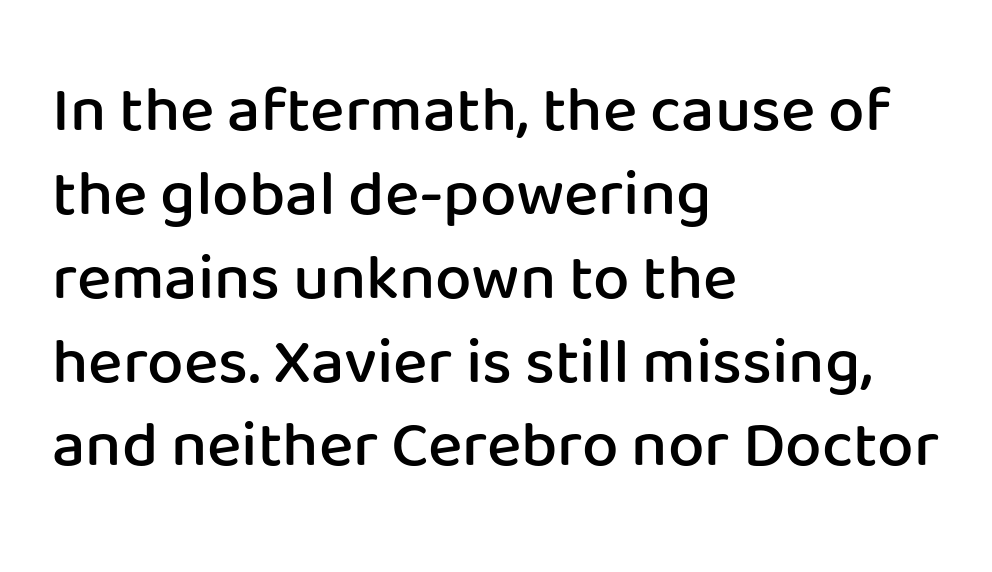
Q: Is the text bold? A: Semi-bold.
Q: Is the text italic (slanted)? A: No, it is upright.
Q: Is the typeface a serif or a sans-serif typeface? A: Sans-serif.
Q: Is the text underlined? A: No.
Q: How is the paragraph aligned? A: Left-aligned.
Q: Is the spacing between letters normal or unusually wide? A: Normal.
Q: Is the spacing between lines tight, normal or loose? A: Normal.
Q: Width (condensed, normal, or wide)? A: Normal.
Q: Stroke contrast? A: Low.
Q: x-height? A: Medium.
Q: Monospaced? A: No.
